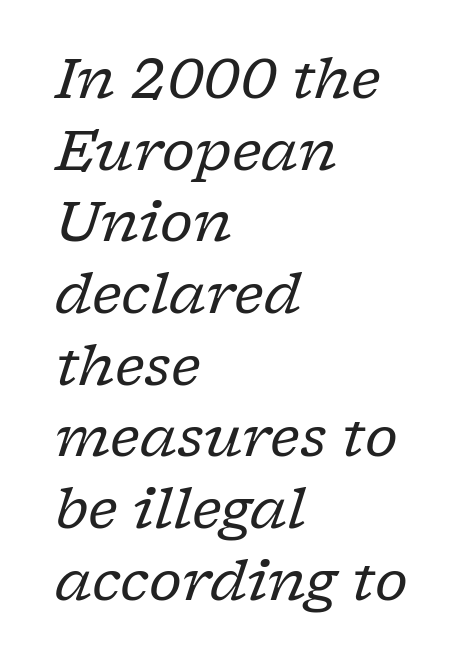
The image shows 56 px regular-weight serif type, italic (leaning right); set left-aligned, normal line spacing (1.28x), normal letter spacing, not underlined; low stroke contrast and a medium x-height.
